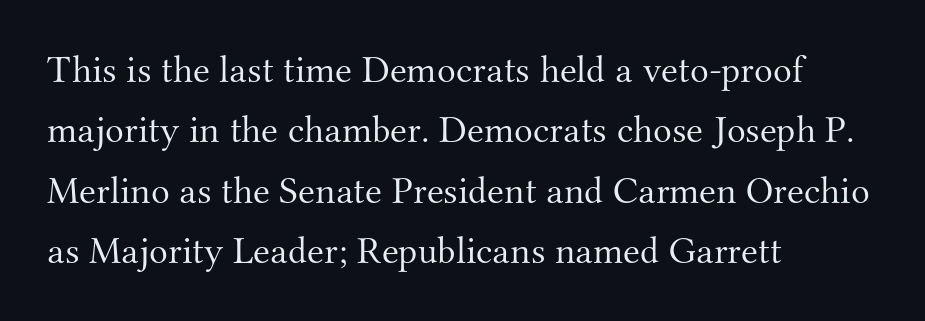
{"serif": "yes", "italic": "no", "bold": "no", "weight": "light", "width": "normal", "stroke_contrast": "medium", "x_height": "small", "monospaced": "no", "underline": "no", "align": "left", "line_spacing": "normal", "line_spacing_ratio": 1.55, "letter_spacing": "normal", "letter_spacing_em": 0.0, "glyph_px": 39}
